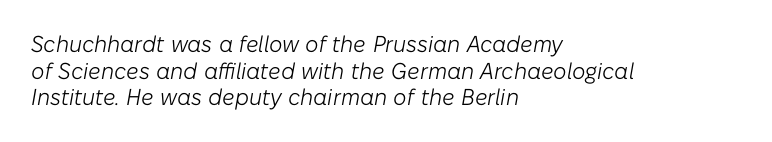
Q: Is the text bold? A: No.
Q: Is the text italic (slanted)? A: Yes, it leans right by about 10 degrees.
Q: Is the text underlined? A: No.
Q: How is the paragraph aligned? A: Left-aligned.
Q: Is the spacing between letters normal or unusually wide? A: Normal.
